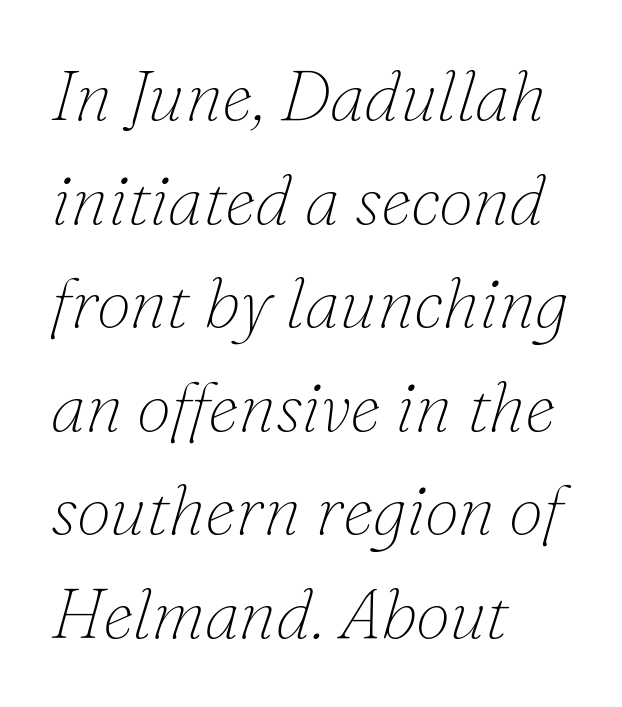
Q: Is the text bold? A: No.
Q: Is the text italic (slanted)? A: Yes, it leans right by about 16 degrees.
Q: Is the typeface a serif or a sans-serif typeface? A: Serif.
Q: Is the text underlined? A: No.
Q: How is the paragraph aligned? A: Left-aligned.
Q: Is the spacing between letters normal or unusually wide? A: Normal.
Q: Is the spacing between lines tight, normal or loose? A: Normal.
Q: Width (condensed, normal, or wide)? A: Normal.
Q: Stroke contrast? A: Low.
Q: x-height? A: Small.
Q: Monospaced? A: No.
